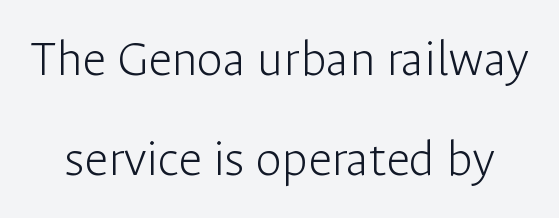
The image shows 53 px light sans-serif type, upright; set line spacing 1.88x, normal letter spacing, not underlined; low stroke contrast and a medium x-height.
